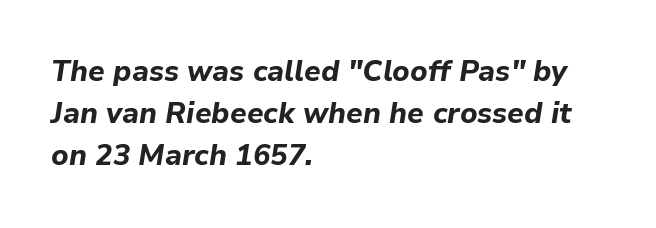
The image shows 29 px bold type, italic (leaning right); set left-aligned, normal line spacing (1.45x), normal letter spacing, not underlined; low stroke contrast and a medium x-height.
